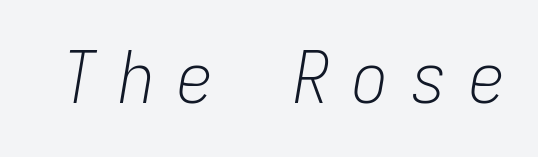
{"italic": "yes", "lean": "right", "slant_degrees": 9, "bold": "no", "weight": "light", "width": "condensed", "stroke_contrast": "low", "x_height": "medium", "monospaced": "yes", "underline": "no", "letter_spacing": "wide", "letter_spacing_em": 0.31, "glyph_px": 72}
